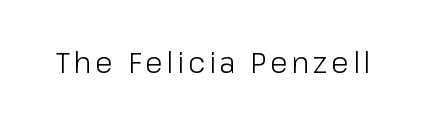
The string is rendered with underlining switched off. Weight: not bold — regular or lighter. The specimen reads as upright at a glance. Spacing verdict: proportional, widths tailored to each character.
